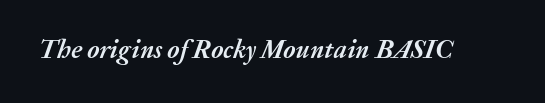
Letters rest on an invisible, unmarked baseline. Caption: bold face, heavy strokes. Looking at the ascenders, they clearly lean. Letter spacing: default.
